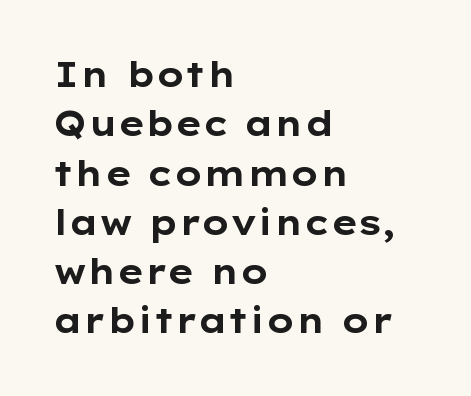
{"serif": "no", "italic": "no", "bold": "yes", "weight": "bold", "width": "wide", "stroke_contrast": "low", "x_height": "medium", "monospaced": "no", "underline": "no", "align": "left", "line_spacing": "normal", "line_spacing_ratio": 1.45, "letter_spacing": "normal", "letter_spacing_em": 0.0, "glyph_px": 34}
